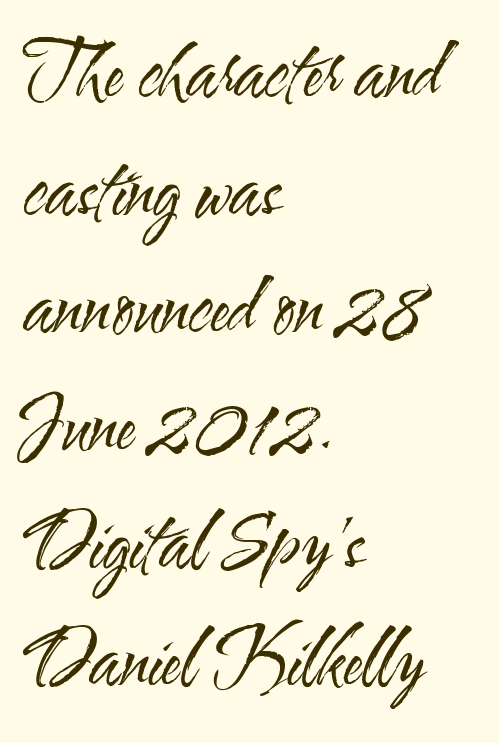
The image shows 74 px regular-weight, condensed sans-serif type; set left-aligned, normal line spacing (1.59x), normal letter spacing, not underlined; medium stroke contrast and a small x-height.
